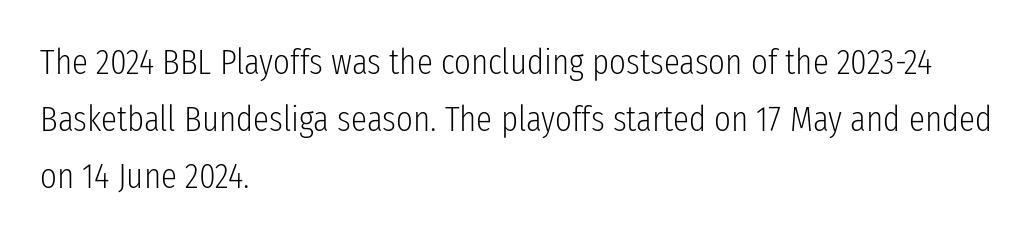
The font's upright variant was chosen for this text. Interline gaps are of average width in this sample. Here the designer chose a conventional face with non-uniform glyph widths. Unmarked baselines from the first word to the last. Vertical stems look standard width or narrower in stroke. Nothing sits at the stroke ends, so this counts as sans-serif.
